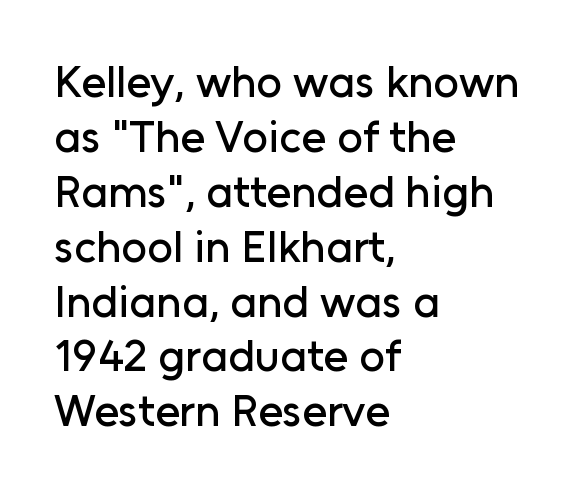
Any mark beneath the type? The region is blank. No italicization has been applied; the sample stays upright. Each letter's strokes conclude bluntly, with no projecting serifs. Glyph-to-glyph distance matches everyday printed text. The rag falls on the right side of this text block.
